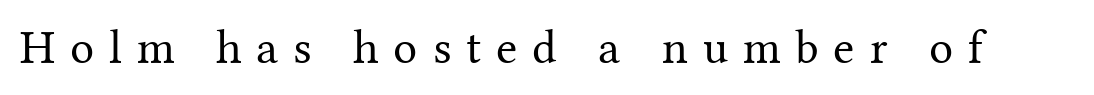
The image shows 48 px regular-weight serif type, upright; set unusually wide letter spacing (+0.31 em), not underlined; medium stroke contrast and a medium x-height.
